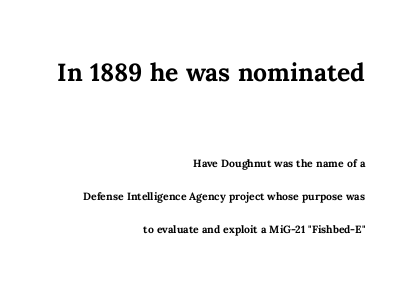
{"italic": "no", "bold": "yes", "weight": "semibold", "width": "normal", "stroke_contrast": "medium", "x_height": "medium", "monospaced": "no", "underline": "no", "align": "right", "line_spacing": "loose", "line_spacing_ratio": 2.37, "letter_spacing": "normal", "letter_spacing_em": 0.0, "larger_block": "first", "size_ratio": 2.36, "glyph_px": 33}
